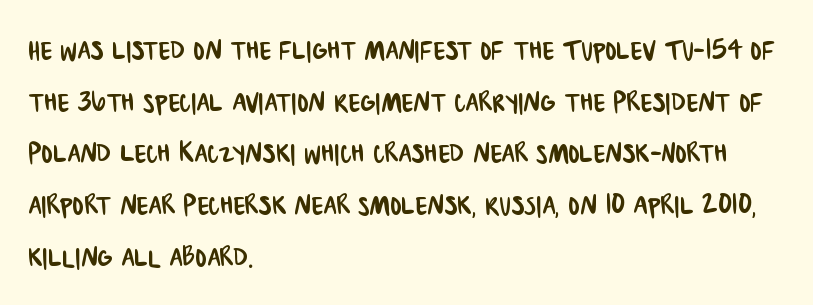
The image shows 34 px condensed sans-serif type; set left-aligned, normal line spacing (1.52x), normal letter spacing, not underlined; low stroke contrast and a large x-height.
